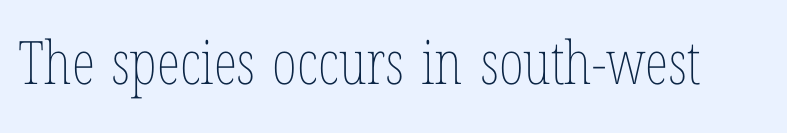
{"italic": "no", "bold": "no", "weight": "thin", "width": "condensed", "stroke_contrast": "low", "x_height": "medium", "monospaced": "no", "underline": "no", "letter_spacing": "normal", "letter_spacing_em": 0.0, "glyph_px": 60}
